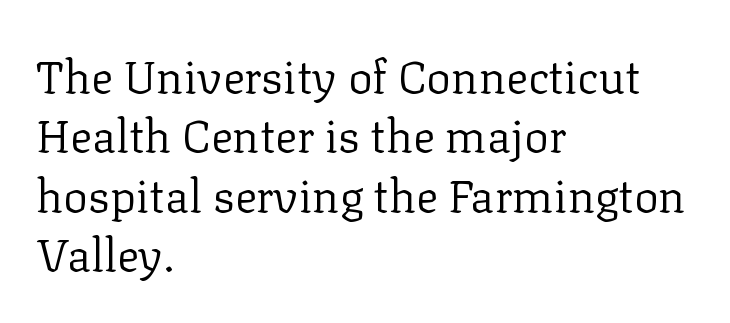
The image shows 46 px regular-weight serif type, upright; set left-aligned, normal line spacing (1.29x), normal letter spacing, not underlined; low stroke contrast and a medium x-height.
